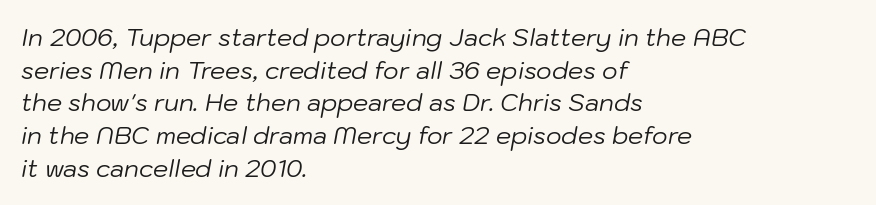
Descenders hang freely into open space. Notice how the passage keeps a crisp vertical edge on the left only. The letterforms sit at book weight or below. Students, note that the glyphs here touch the page at normal intervals. When letters slant like this, we call the style italic. Is there much room between lines? A standard amount, neither cramped nor airy.
